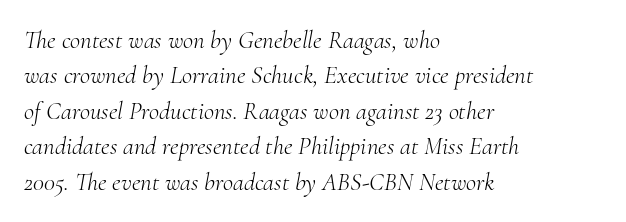
The image shows 25 px text type, italic (leaning right); set left-aligned, normal line spacing (1.42x), normal letter spacing, not underlined.
